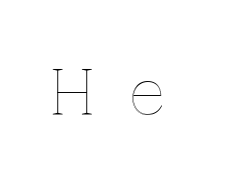
What stands out about the letter spacing? Its width — letters are far apart. Proportional: the letters do not fall into vertical columns. If you drew a line through each stem, it would be perfectly vertical. The foot of each line stays bare and open.
